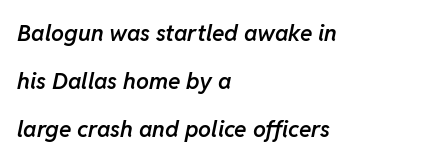
Every character sits at an angle, as italics do. Look at the tracking — it's just the regular setting, nothing added. The letters are semibold — heavier than regular but short of a full bold. Horizontal bands of white between lines are thick stripes. Visually the block forms a straight wall on the left and a jagged coastline on the right.
